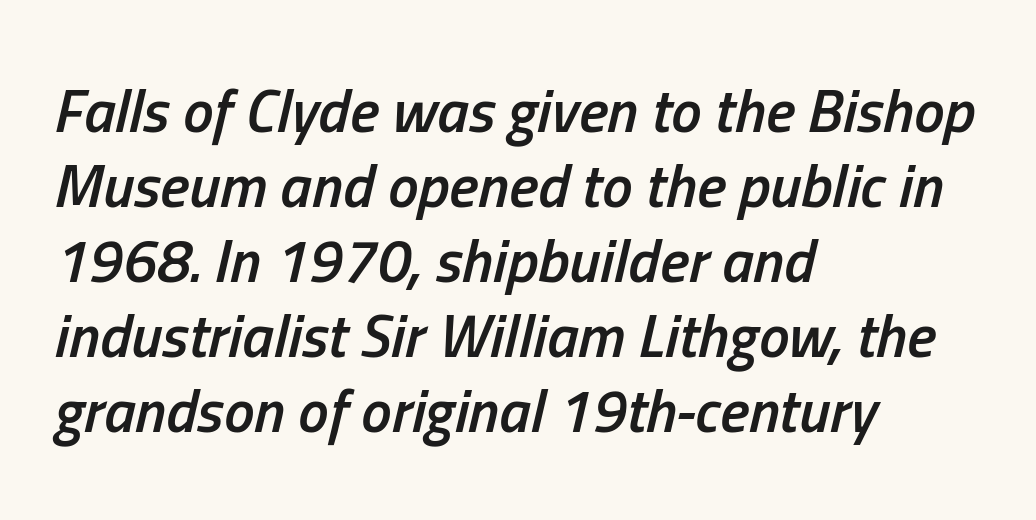
The image shows 61 px semibold, condensed type, italic (leaning right); set left-aligned, line spacing 1.23x, normal letter spacing, not underlined; low stroke contrast and a medium x-height.
